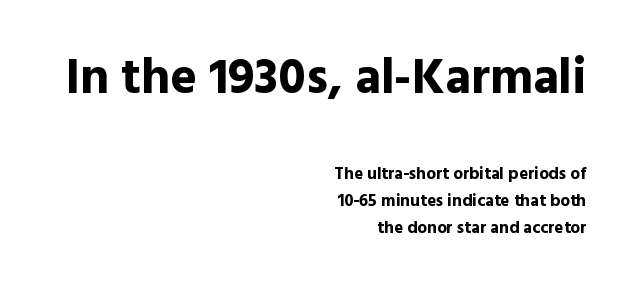
The image shows 50 px bold sans-serif type, upright; set right-aligned, normal line spacing (1.58x), normal letter spacing, not underlined; the first (top) block is 2.94x larger; a medium x-height.
